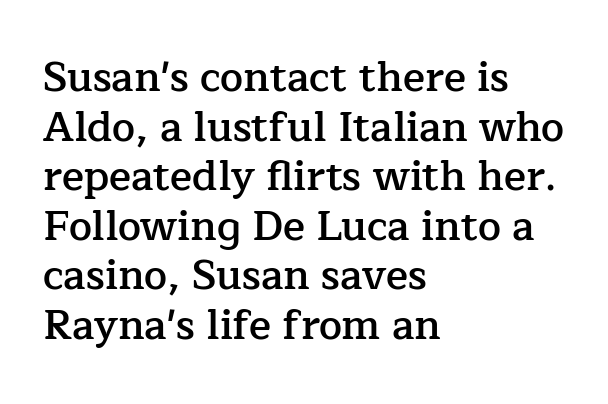
Q: Is the text bold? A: Semi-bold.
Q: Is the text italic (slanted)? A: No, it is upright.
Q: Is the typeface a serif or a sans-serif typeface? A: Serif.
Q: Is the text underlined? A: No.
Q: How is the paragraph aligned? A: Left-aligned.
Q: Is the spacing between letters normal or unusually wide? A: Normal.
Q: Width (condensed, normal, or wide)? A: Normal.
Q: Stroke contrast? A: Low.
Q: x-height? A: Medium.
Q: Monospaced? A: No.
